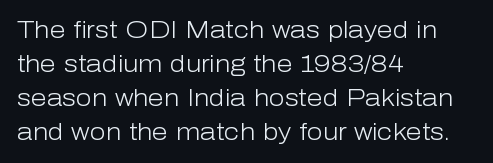
Q: Is the text bold? A: No.
Q: Is the text italic (slanted)? A: No, it is upright.
Q: Is the text underlined? A: No.
Q: How is the paragraph aligned? A: Left-aligned.
Q: Is the spacing between letters normal or unusually wide? A: Normal.
Q: Is the spacing between lines tight, normal or loose? A: Normal.
